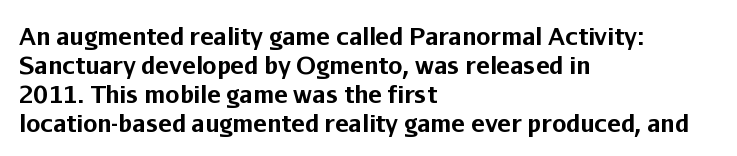
The image shows 23 px bold type, upright; set left-aligned, normal line spacing (1.26x), normal letter spacing, not underlined.
